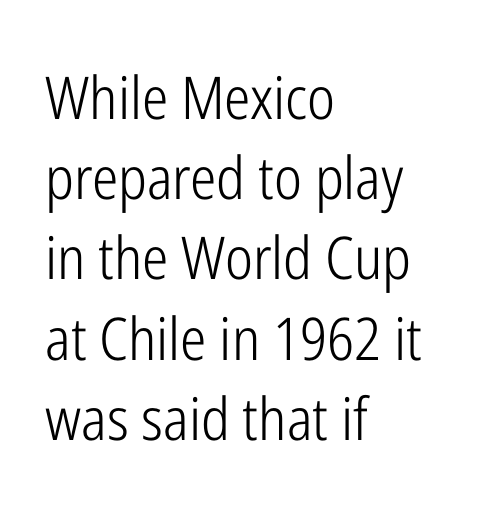
Q: Is the text bold? A: No.
Q: Is the text italic (slanted)? A: No, it is upright.
Q: Is the typeface a serif or a sans-serif typeface? A: Sans-serif.
Q: Is the text underlined? A: No.
Q: How is the paragraph aligned? A: Left-aligned.
Q: Is the spacing between letters normal or unusually wide? A: Normal.
Q: Is the spacing between lines tight, normal or loose? A: Normal.
Q: Width (condensed, normal, or wide)? A: Condensed.
Q: Stroke contrast? A: Low.
Q: x-height? A: Medium.
Q: Monospaced? A: No.
